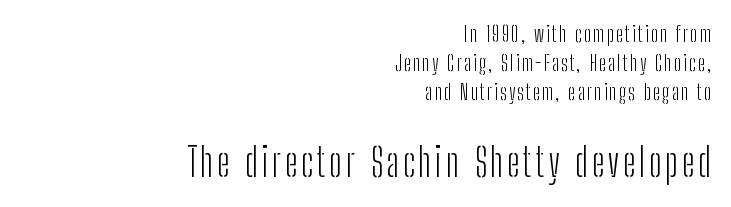
{"serif": "no", "italic": "no", "bold": "no", "weight": "light", "width": "condensed", "stroke_contrast": "low", "x_height": "medium", "monospaced": "no", "underline": "no", "align": "right", "line_spacing": "normal", "line_spacing_ratio": 1.32, "larger_block": "second", "size_ratio": 1.77, "glyph_px": 39}
